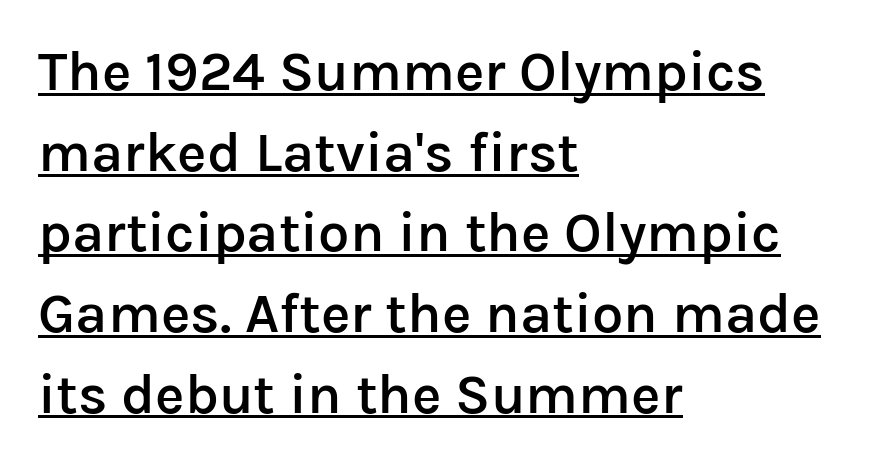
{"serif": "no", "italic": "no", "bold": "semi", "weight": "semibold", "width": "normal", "stroke_contrast": "low", "x_height": "medium", "monospaced": "no", "underline": "yes", "align": "left", "line_spacing": "normal", "line_spacing_ratio": 1.44, "letter_spacing": "normal", "letter_spacing_em": 0.0, "glyph_px": 56}
